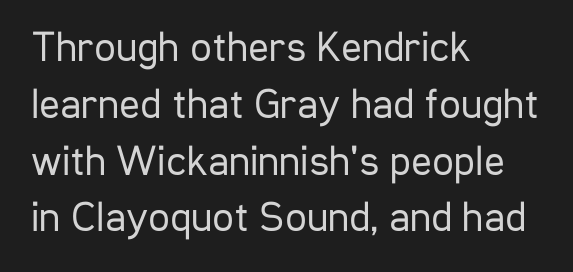
Q: Is the text bold? A: No.
Q: Is the text italic (slanted)? A: No, it is upright.
Q: Is the typeface a serif or a sans-serif typeface? A: Sans-serif.
Q: Is the text underlined? A: No.
Q: How is the paragraph aligned? A: Left-aligned.
Q: Is the spacing between letters normal or unusually wide? A: Normal.
Q: Is the spacing between lines tight, normal or loose? A: Normal.
Q: Width (condensed, normal, or wide)? A: Condensed.
Q: Stroke contrast? A: Low.
Q: x-height? A: Medium.
Q: Monospaced? A: No.
